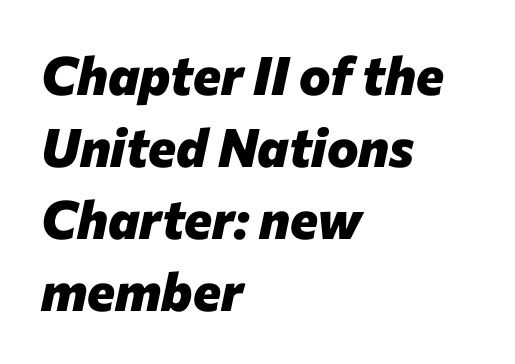
The image shows 53 px heavy type, italic (leaning right); set left-aligned, normal line spacing (1.36x), normal letter spacing, not underlined; low stroke contrast and a medium x-height.
